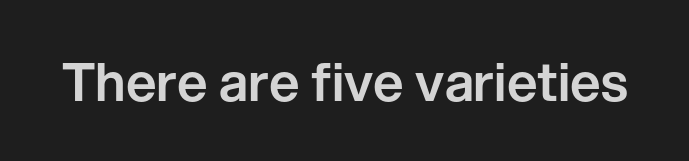
The image shows 53 px sans-serif type, upright; set normal letter spacing, not underlined; low stroke contrast and a medium x-height.
